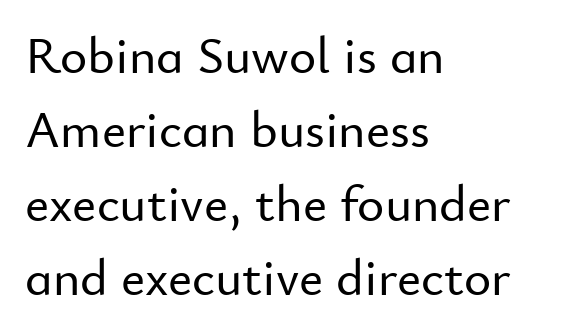
The image shows 52 px sans-serif type, upright; set left-aligned, normal line spacing (1.42x), normal letter spacing, not underlined; low stroke contrast and a small x-height.
